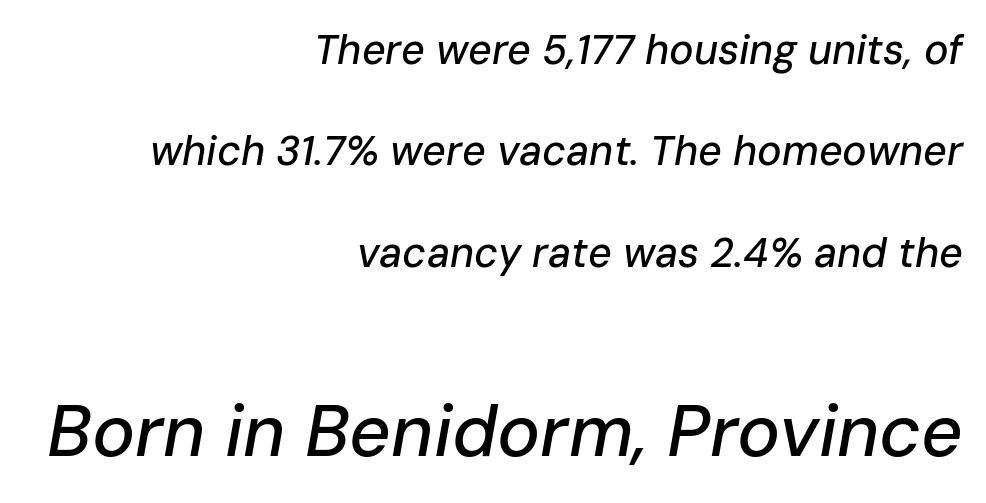
The image shows 72 px text type, italic (leaning right); set right-aligned, loose line spacing (2.47x), normal letter spacing, not underlined; the second (bottom) block is 1.76x larger; low stroke contrast and a medium x-height.
